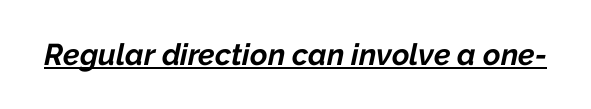
The image shows 30 px bold type, italic (leaning right); set normal letter spacing, underlined; low stroke contrast and a medium x-height.
